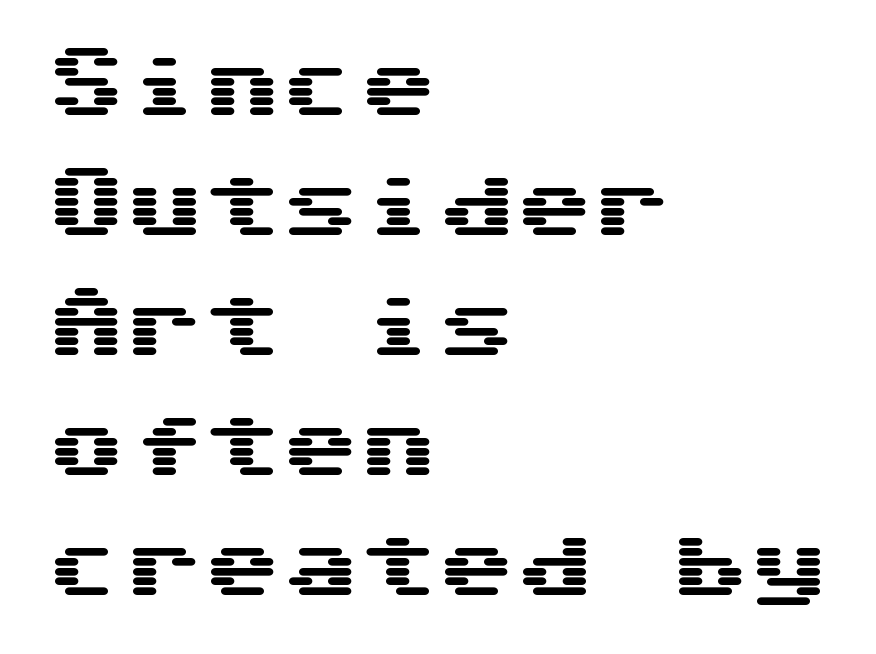
Posture: vertical. Beneath every word, the page is bare. Typeset ragged right — the left edge is the straight one. The typeface chosen for these lines omits serifs. Line spacing here is normal.
